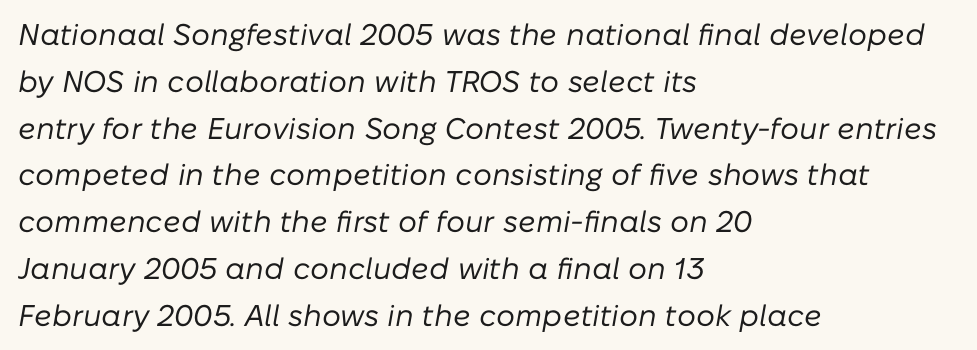
{"italic": "yes", "lean": "right", "slant_degrees": 10, "bold": "no", "weight": "regular", "width": "normal", "stroke_contrast": "low", "x_height": "medium", "monospaced": "no", "underline": "no", "align": "left", "line_spacing": "normal", "line_spacing_ratio": 1.56, "letter_spacing": "normal", "letter_spacing_em": 0.0, "glyph_px": 30}
